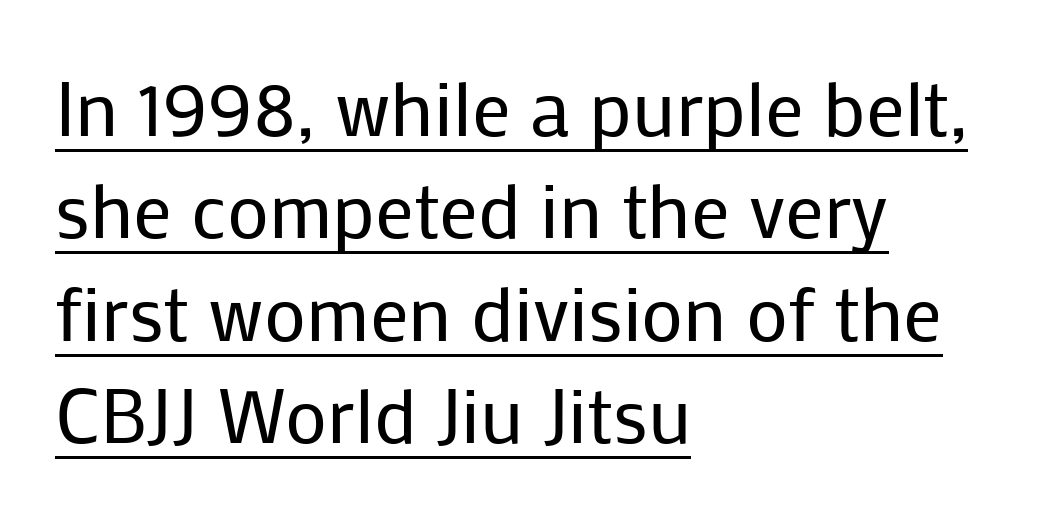
{"serif": "no", "italic": "no", "bold": "no", "weight": "regular", "width": "normal", "stroke_contrast": "low", "x_height": "medium", "monospaced": "no", "underline": "yes", "align": "left", "line_spacing": "normal", "line_spacing_ratio": 1.33, "letter_spacing": "normal", "letter_spacing_em": 0.0, "glyph_px": 77}
